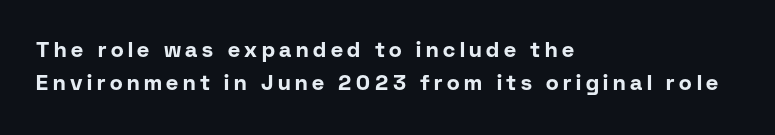
The image shows 21 px bold type, upright; set left-aligned, normal line spacing (1.58x), unusually wide letter spacing (+0.22 em), not underlined.
